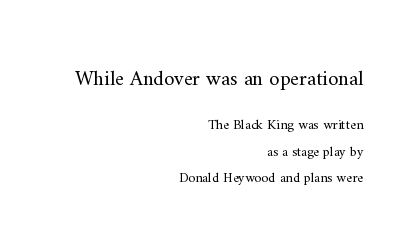
These glyphs show unthickened strokes, regular width or finer. The specimen reads as upright at a glance. The earlier block is typeset at a bigger size than the later block. The vertical gap from one line to the next is large. Characters follow at the spacing the type designer built in. Type without underlining.
